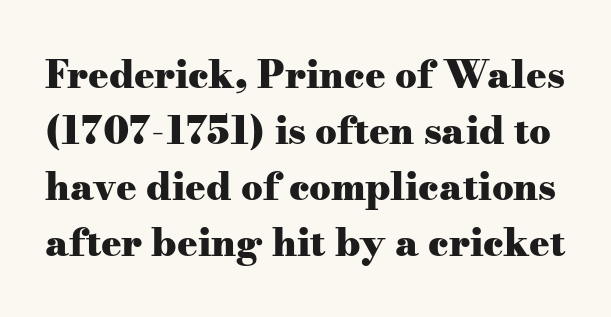
The image shows 38 px heavy, wide serif type, upright; set normal line spacing (1.47x), normal letter spacing, not underlined; medium stroke contrast and a small x-height.
